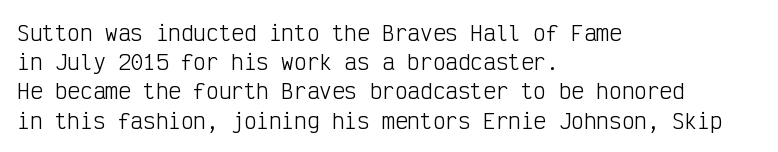
The image shows 21 px text type, upright; set left-aligned, normal line spacing (1.39x), normal letter spacing, not underlined.
